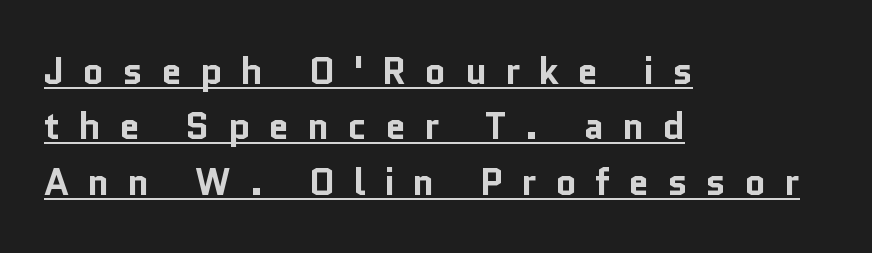
Q: Is the text bold? A: Yes.
Q: Is the text italic (slanted)? A: No, it is upright.
Q: Is the typeface a serif or a sans-serif typeface? A: Sans-serif.
Q: Is the text underlined? A: Yes.
Q: How is the paragraph aligned? A: Left-aligned.
Q: Is the spacing between letters normal or unusually wide? A: Unusually wide.
Q: Is the spacing between lines tight, normal or loose? A: Normal.
Q: Width (condensed, normal, or wide)? A: Normal.
Q: Stroke contrast? A: Low.
Q: x-height? A: Medium.
Q: Monospaced? A: No.
